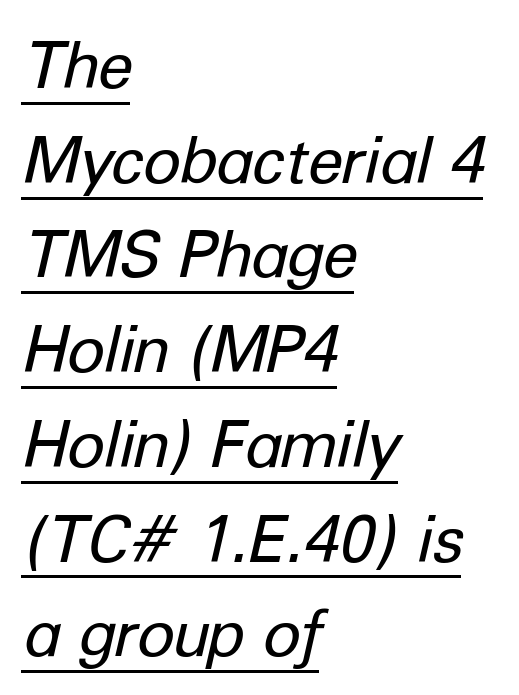
On a weight scale, this lands at 450 or below. Glyph-to-glyph distance matches everyday printed text. You could not count columns in this text — the font is proportionally spaced. Interline gaps are of average width in this sample. Typeset ragged right — the left edge is the straight one. A baseline rule has been typeset under these characters.
